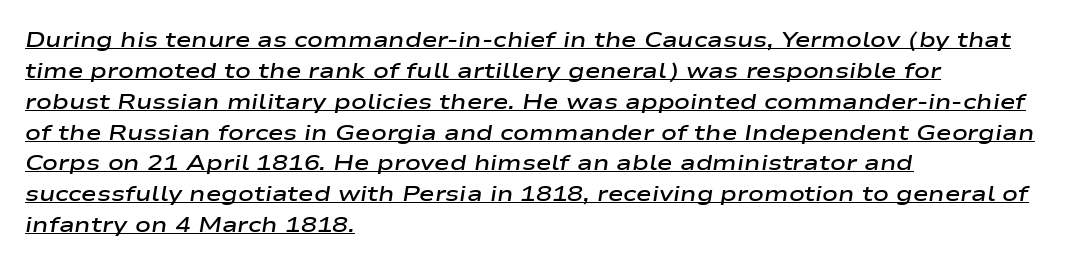
Q: Is the text bold? A: Semi-bold.
Q: Is the text italic (slanted)? A: Yes, it leans right by about 9 degrees.
Q: Is the text underlined? A: Yes.
Q: How is the paragraph aligned? A: Left-aligned.
Q: Is the spacing between letters normal or unusually wide? A: Normal.
Q: Is the spacing between lines tight, normal or loose? A: Normal.
